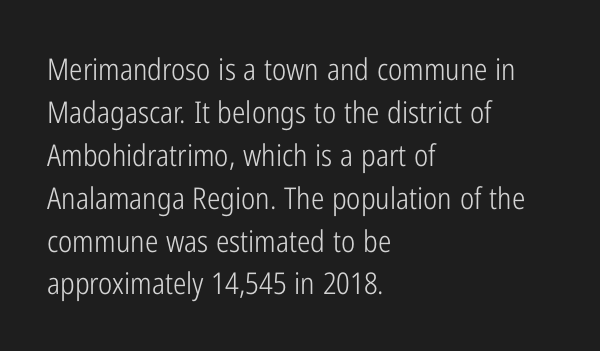
{"serif": "no", "italic": "no", "bold": "no", "weight": "light", "width": "condensed", "stroke_contrast": "low", "x_height": "medium", "monospaced": "no", "underline": "no", "align": "left", "line_spacing": "normal", "line_spacing_ratio": 1.43, "letter_spacing": "normal", "letter_spacing_em": 0.0, "glyph_px": 30}
